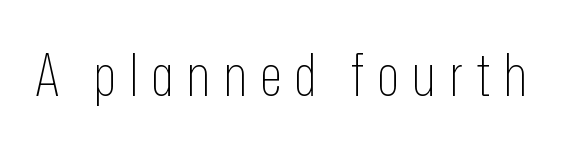
Q: Is the text bold? A: No.
Q: Is the text italic (slanted)? A: No, it is upright.
Q: Is the typeface a serif or a sans-serif typeface? A: Sans-serif.
Q: Is the text underlined? A: No.
Q: Is the spacing between letters normal or unusually wide? A: Unusually wide.
Q: Width (condensed, normal, or wide)? A: Condensed.
Q: Stroke contrast? A: Low.
Q: x-height? A: Medium.
Q: Monospaced? A: No.
